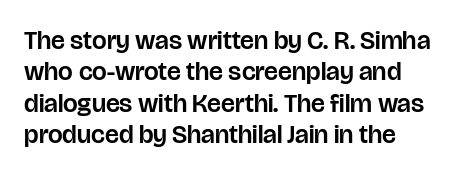
The image shows 26 px text type, upright; set line spacing 1.21x, normal letter spacing, not underlined.
